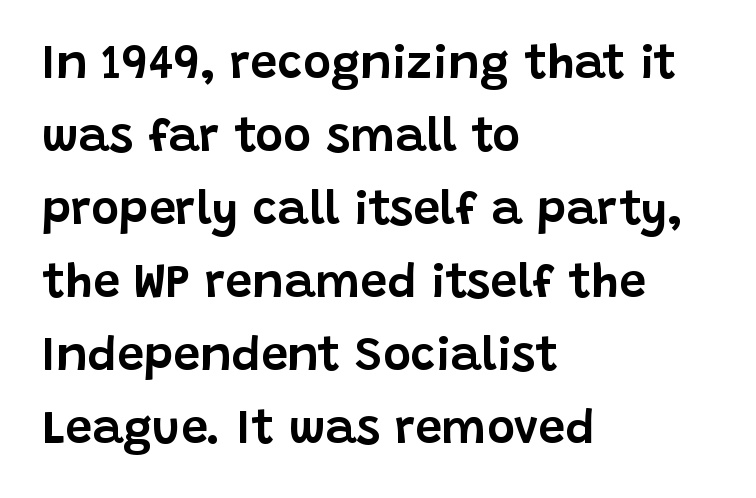
Q: Is the text italic (slanted)? A: No, it is upright.
Q: Is the typeface a serif or a sans-serif typeface? A: Sans-serif.
Q: Is the text underlined? A: No.
Q: How is the paragraph aligned? A: Left-aligned.
Q: Is the spacing between letters normal or unusually wide? A: Normal.
Q: Is the spacing between lines tight, normal or loose? A: Normal.
Q: Width (condensed, normal, or wide)? A: Normal.
Q: Stroke contrast? A: Low.
Q: x-height? A: Large.
Q: Monospaced? A: No.
